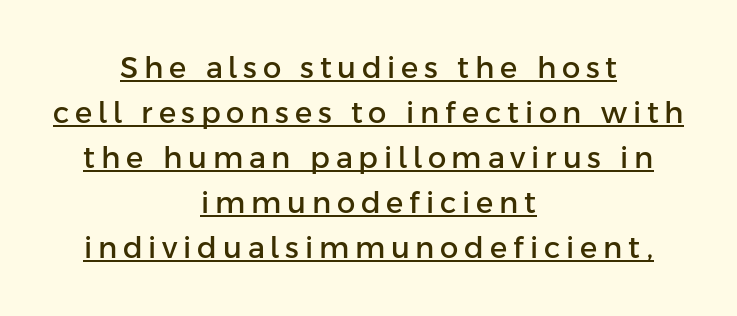
{"serif": "no", "italic": "no", "width": "normal", "stroke_contrast": "low", "x_height": "medium", "monospaced": "no", "underline": "yes", "align": "center", "line_spacing": "normal", "line_spacing_ratio": 1.55, "letter_spacing": "wide", "letter_spacing_em": 0.2, "glyph_px": 29}
